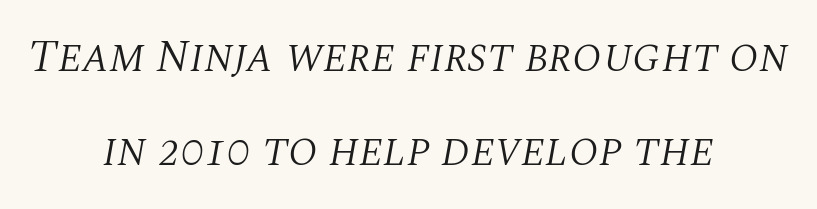
Q: Is the text bold? A: No.
Q: Is the text italic (slanted)? A: Yes, it leans right by about 10 degrees.
Q: Is the typeface a serif or a sans-serif typeface? A: Serif.
Q: Is the text underlined? A: No.
Q: How is the paragraph aligned? A: Centered.
Q: Is the spacing between letters normal or unusually wide? A: Normal.
Q: Is the spacing between lines tight, normal or loose? A: Loose.
Q: Width (condensed, normal, or wide)? A: Normal.
Q: Stroke contrast? A: Medium.
Q: x-height? A: Large.
Q: Monospaced? A: No.
